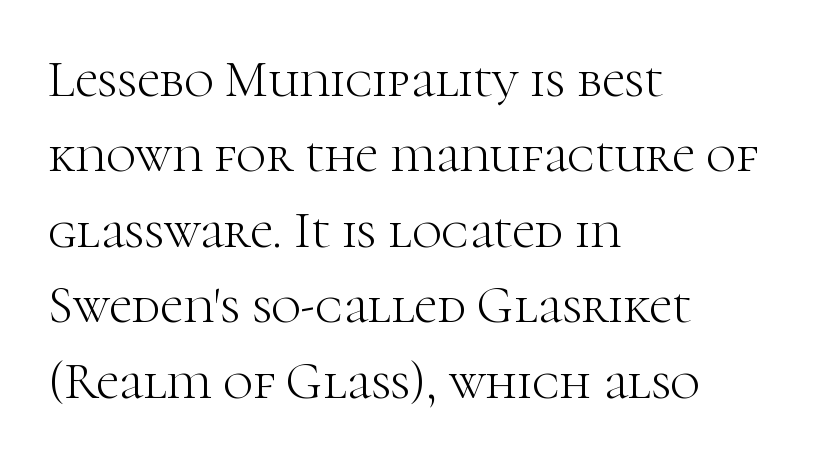
{"serif": "yes", "italic": "no", "bold": "no", "weight": "light", "width": "normal", "stroke_contrast": "high", "x_height": "medium", "monospaced": "no", "underline": "no", "align": "left", "line_spacing": "normal", "line_spacing_ratio": 1.48, "letter_spacing": "normal", "letter_spacing_em": 0.0, "glyph_px": 51}
